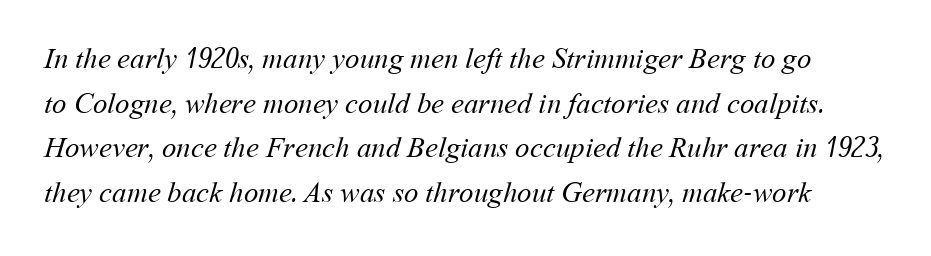
{"bold": "no", "weight": "regular", "width": "normal", "stroke_contrast": "medium", "x_height": "medium", "monospaced": "no", "underline": "no", "line_spacing": "normal", "line_spacing_ratio": 1.54, "letter_spacing": "normal", "letter_spacing_em": 0.0, "glyph_px": 29}
